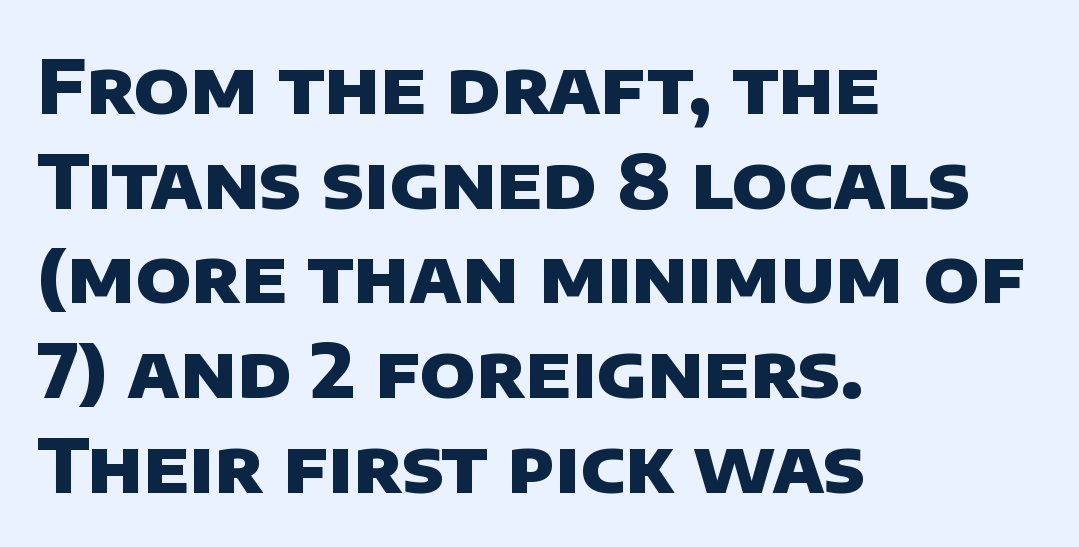
The image shows 74 px heavy sans-serif type; set left-aligned, normal line spacing (1.28x), normal letter spacing, not underlined; low stroke contrast and a large x-height.
